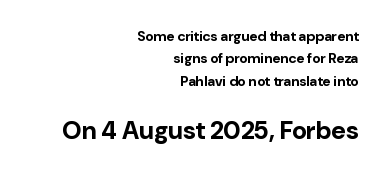
{"italic": "no", "bold": "yes", "underline": "no", "align": "right", "line_spacing": "normal", "line_spacing_ratio": 1.6, "letter_spacing": "normal", "letter_spacing_em": 0.0, "larger_block": "second", "size_ratio": 1.79, "glyph_px": 25}
